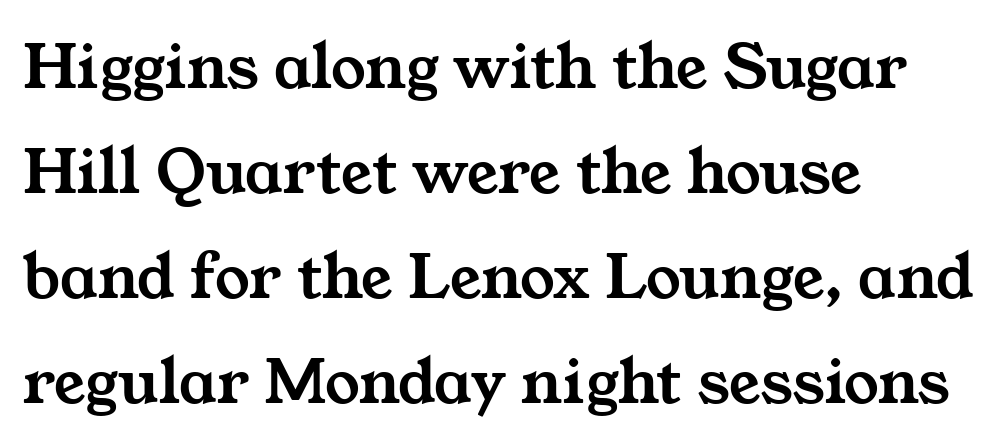
Q: Is the typeface a serif or a sans-serif typeface? A: Serif.
Q: Is the text underlined? A: No.
Q: How is the paragraph aligned? A: Left-aligned.
Q: Is the spacing between letters normal or unusually wide? A: Normal.
Q: Is the spacing between lines tight, normal or loose? A: Normal.
Q: Width (condensed, normal, or wide)? A: Wide.
Q: Stroke contrast? A: Medium.
Q: x-height? A: Medium.
Q: Monospaced? A: No.
